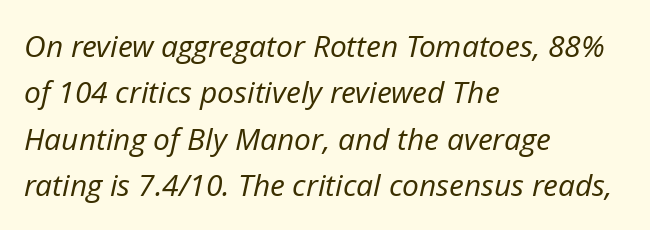
The image shows 30 px regular-weight type, italic (leaning right); set left-aligned, normal line spacing (1.55x), normal letter spacing, not underlined; low stroke contrast and a medium x-height.
